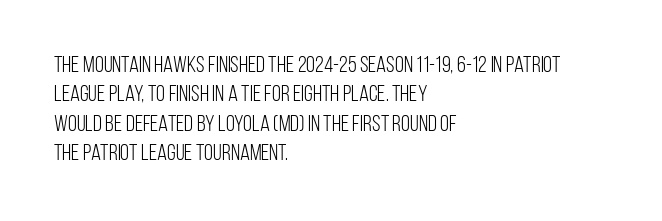
Q: Is the text bold? A: No.
Q: Is the text italic (slanted)? A: No, it is upright.
Q: Is the text underlined? A: No.
Q: How is the paragraph aligned? A: Left-aligned.
Q: Is the spacing between letters normal or unusually wide? A: Normal.
Q: Is the spacing between lines tight, normal or loose? A: Normal.
